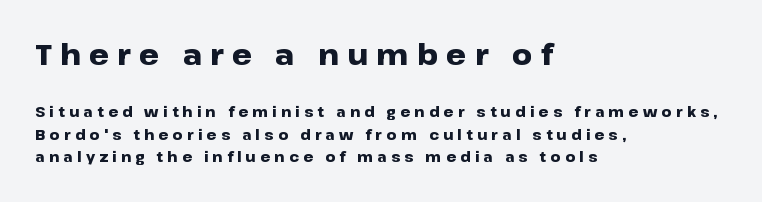
Q: Is the text bold? A: Yes.
Q: Is the text italic (slanted)? A: No, it is upright.
Q: Is the typeface a serif or a sans-serif typeface? A: Sans-serif.
Q: Is the text underlined? A: No.
Q: How is the paragraph aligned? A: Left-aligned.
Q: Is the spacing between letters normal or unusually wide? A: Unusually wide.
Q: Is the spacing between lines tight, normal or loose? A: Normal.
Q: Which block of text is set in a larger size, the first (top) or the second (bottom)? A: The first (top) one.
Q: Width (condensed, normal, or wide)? A: Wide.
Q: Stroke contrast? A: Low.
Q: x-height? A: Medium.
Q: Monospaced? A: No.
